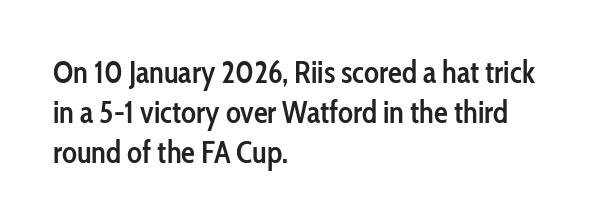
This sample uses a sans-serif face. A roman cut, with each character standing at attention. There is no visible air inserted between adjacent glyphs. Clear beneath every line of the passage. The letters advance in unequal steps, a hallmark of proportional type. If you measured baseline to baseline, you'd find a middling distance.
